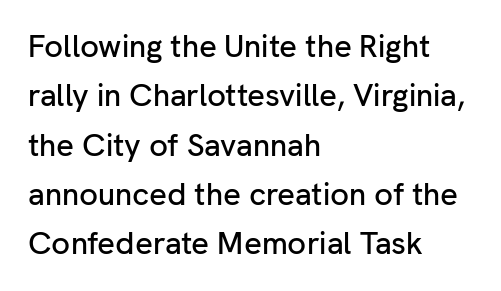
The specimen omits any rule beneath the text block's lines. Letterform terminals end flat and unadorned throughout the passage. Looks like regular typesetting: each glyph gets only the width it needs. How are the letters spaced? Ordinarily, with no added tracking. Line beginnings align vertically; line endings do not.
